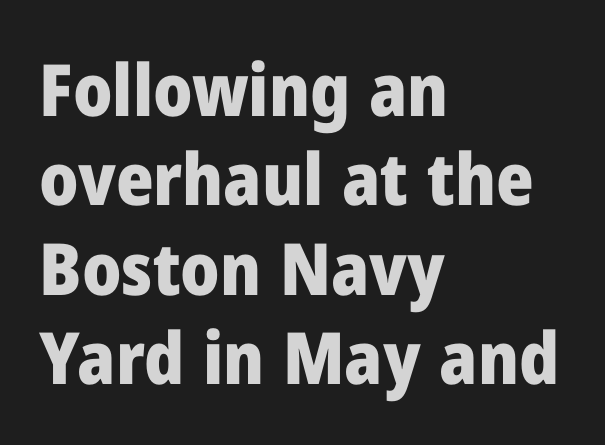
{"serif": "no", "italic": "no", "bold": "yes", "weight": "heavy", "width": "normal", "stroke_contrast": "low", "x_height": "medium", "monospaced": "no", "underline": "no", "align": "left", "line_spacing_ratio": 1.24, "letter_spacing": "normal", "letter_spacing_em": 0.0, "glyph_px": 72}
